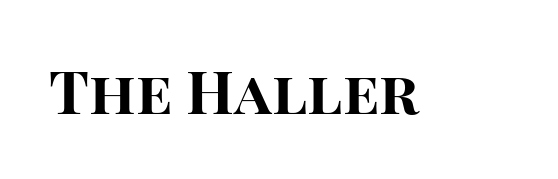
{"serif": "no", "italic": "no", "bold": "yes", "weight": "bold", "width": "normal", "stroke_contrast": "high", "x_height": "large", "monospaced": "no", "underline": "no", "letter_spacing": "normal", "letter_spacing_em": 0.0, "glyph_px": 60}
